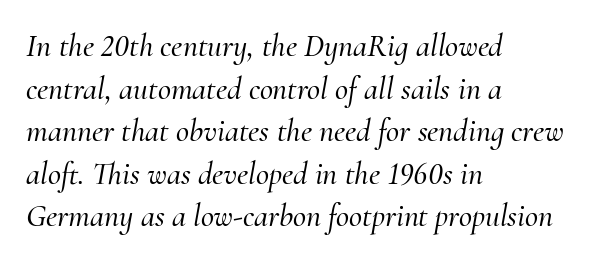
The image shows 32 px serif type, italic (leaning right); set left-aligned, normal line spacing (1.33x), normal letter spacing, not underlined; medium stroke contrast and a small x-height.
